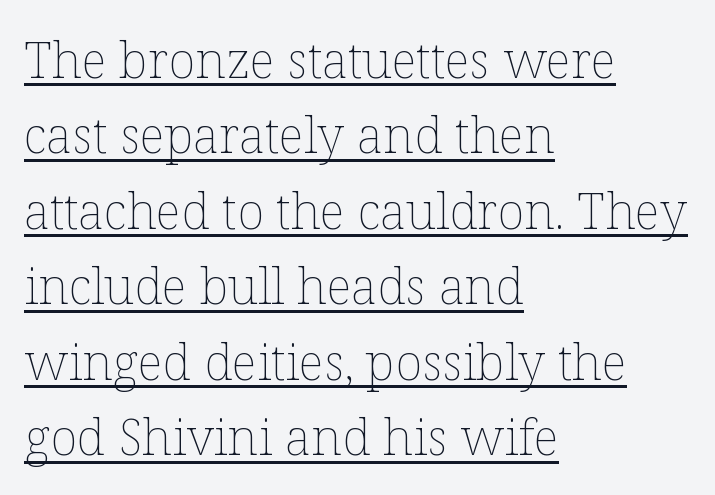
The image shows 50 px thin type, upright; set left-aligned, normal line spacing (1.51x), normal letter spacing, underlined; low stroke contrast and a medium x-height.
